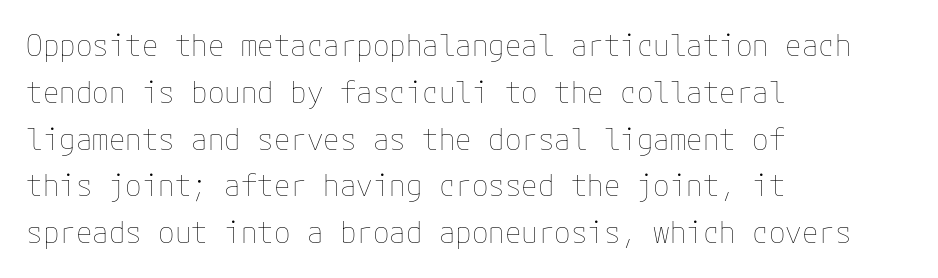
{"italic": "no", "bold": "no", "weight": "thin", "width": "normal", "stroke_contrast": "low", "x_height": "medium", "underline": "no", "align": "left", "line_spacing": "normal", "line_spacing_ratio": 1.56, "letter_spacing": "normal", "letter_spacing_em": 0.0, "glyph_px": 30}
